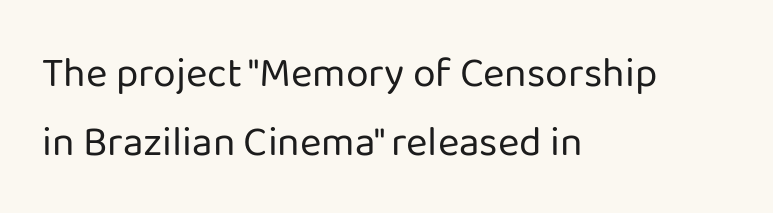
{"serif": "no", "italic": "no", "bold": "no", "weight": "regular", "width": "normal", "stroke_contrast": "low", "x_height": "medium", "monospaced": "no", "underline": "no", "align": "left", "line_spacing": "normal", "line_spacing_ratio": 1.68, "letter_spacing": "normal", "letter_spacing_em": 0.0, "glyph_px": 41}
